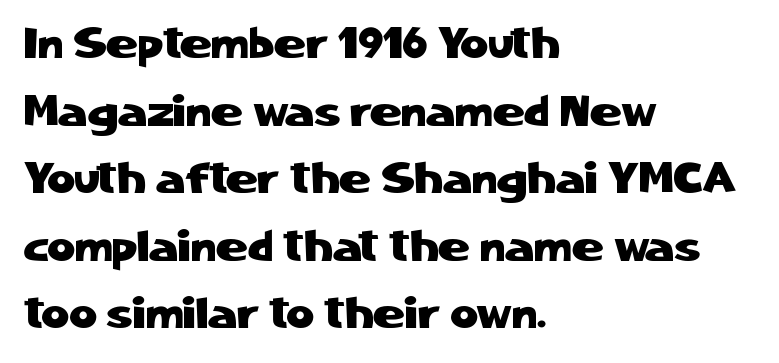
The image shows 43 px sans-serif type, upright; set left-aligned, normal line spacing (1.57x), normal letter spacing, not underlined; low stroke contrast and a medium x-height.
